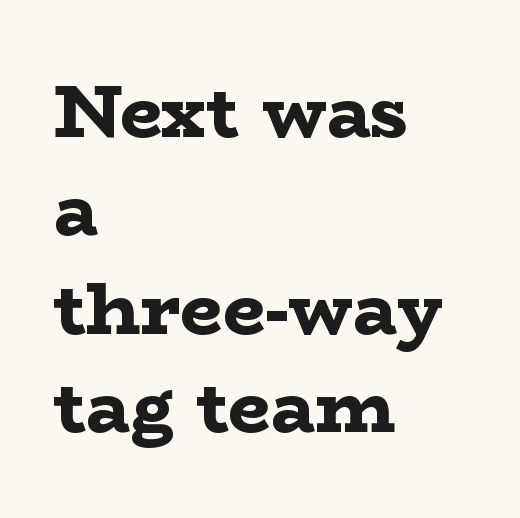
The image shows 74 px bold, wide serif type, upright; set left-aligned, normal line spacing (1.33x), normal letter spacing, not underlined; low stroke contrast and a medium x-height.
